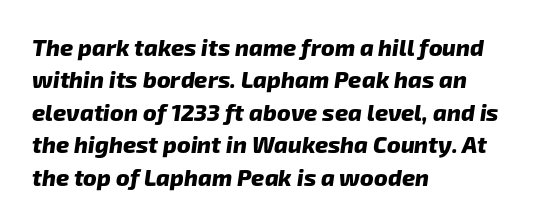
{"bold": "yes", "underline": "no", "align": "left", "line_spacing": "normal", "line_spacing_ratio": 1.41, "letter_spacing": "normal", "letter_spacing_em": 0.0, "glyph_px": 23}
